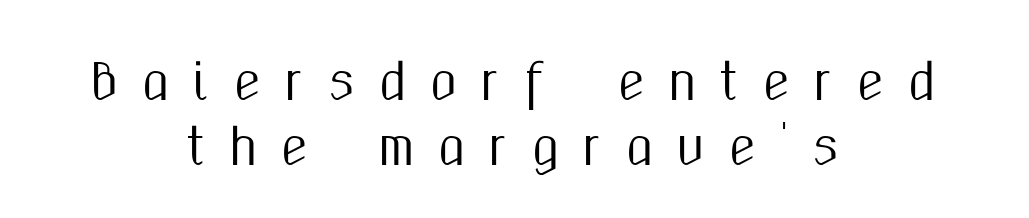
Unmarked baselines from the first word to the last. The passage shown is typed in a proportional face where columns would drift. Letterform terminals end flat and unadorned throughout the passage. The letterforms stand isolated, each surrounded by extra space. Reading down the column, the eye jumps a familiar distance to each next line. Visually the block forms a symmetrical silhouette, jagged on both flanks.
